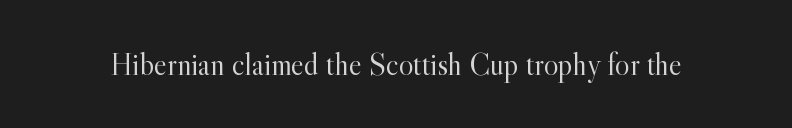
Is this a fixed-width face? No — the glyphs have proportional, varying widths. Every character sits straight up, as roman type does. Caption: standard tracking, unaltered. Vertical stems look standard width or narrower in stroke. To sum up the face: it has serifs. A bare baseline throughout the passage.
